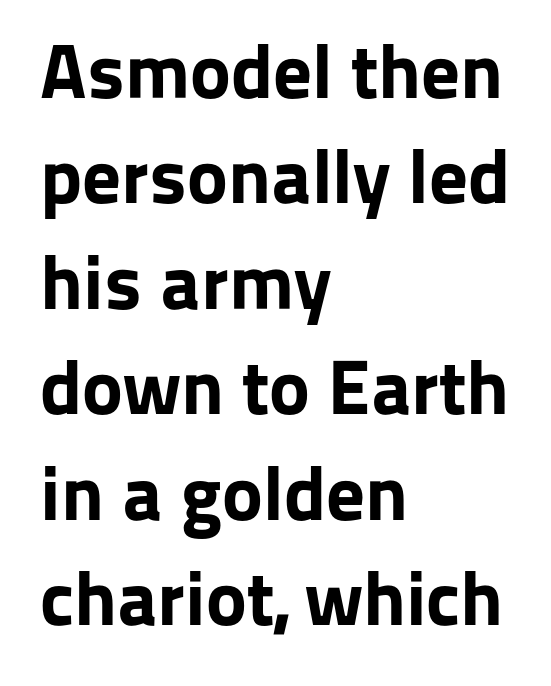
The image shows 77 px bold sans-serif type, upright; set left-aligned, normal line spacing (1.37x), normal letter spacing, not underlined; low stroke contrast and a medium x-height.
